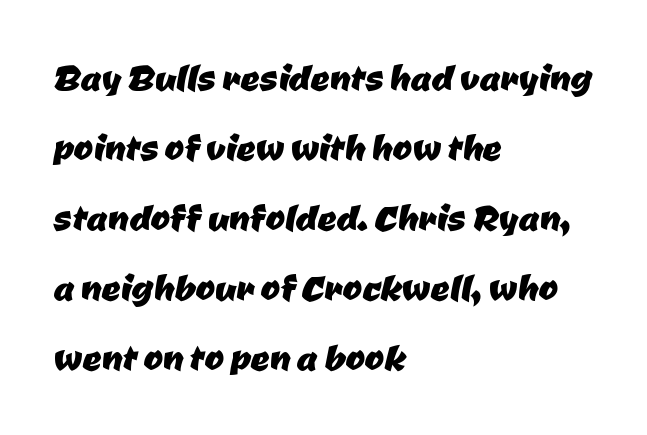
Q: Is the typeface a serif or a sans-serif typeface? A: Sans-serif.
Q: Is the text underlined? A: No.
Q: How is the paragraph aligned? A: Left-aligned.
Q: Is the spacing between letters normal or unusually wide? A: Normal.
Q: Is the spacing between lines tight, normal or loose? A: Normal.
Q: Width (condensed, normal, or wide)? A: Normal.
Q: Stroke contrast? A: Low.
Q: x-height? A: Medium.
Q: Monospaced? A: No.
